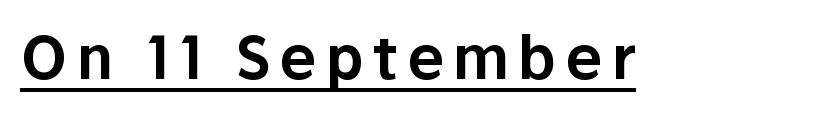
Type style note: lacks serifs. Each letter keeps its own natural width here, so spacing adapts to shape. Unlike italic type, these characters show no tilt at all. Descenders here cross a horizontal rule under the line.
